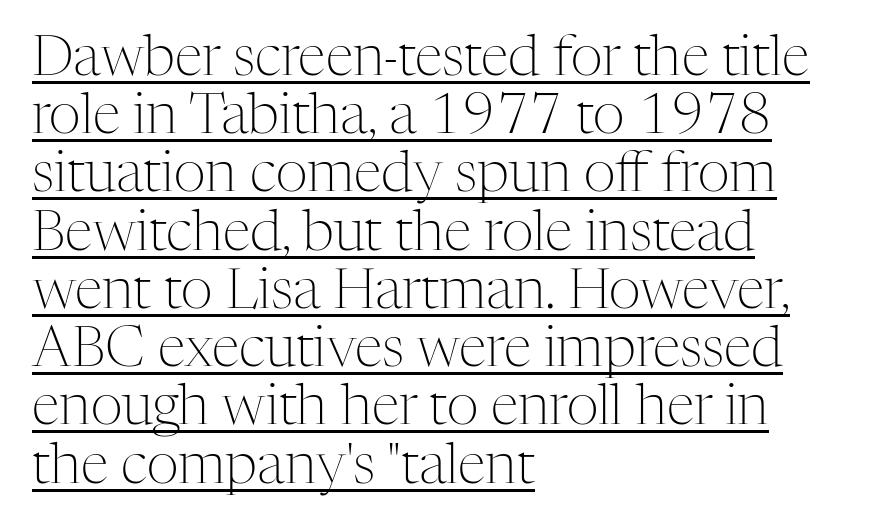
Q: Is the text bold? A: No.
Q: Is the text italic (slanted)? A: No, it is upright.
Q: Is the typeface a serif or a sans-serif typeface? A: Serif.
Q: Is the text underlined? A: Yes.
Q: How is the paragraph aligned? A: Left-aligned.
Q: Is the spacing between letters normal or unusually wide? A: Normal.
Q: Is the spacing between lines tight, normal or loose? A: Tight.
Q: Width (condensed, normal, or wide)? A: Normal.
Q: Stroke contrast? A: Medium.
Q: x-height? A: Medium.
Q: Monospaced? A: No.
